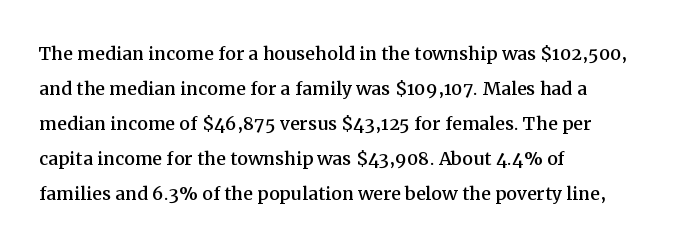
Q: Is the text italic (slanted)? A: No, it is upright.
Q: Is the text underlined? A: No.
Q: How is the paragraph aligned? A: Left-aligned.
Q: Is the spacing between letters normal or unusually wide? A: Normal.
Q: Is the spacing between lines tight, normal or loose? A: Normal.
